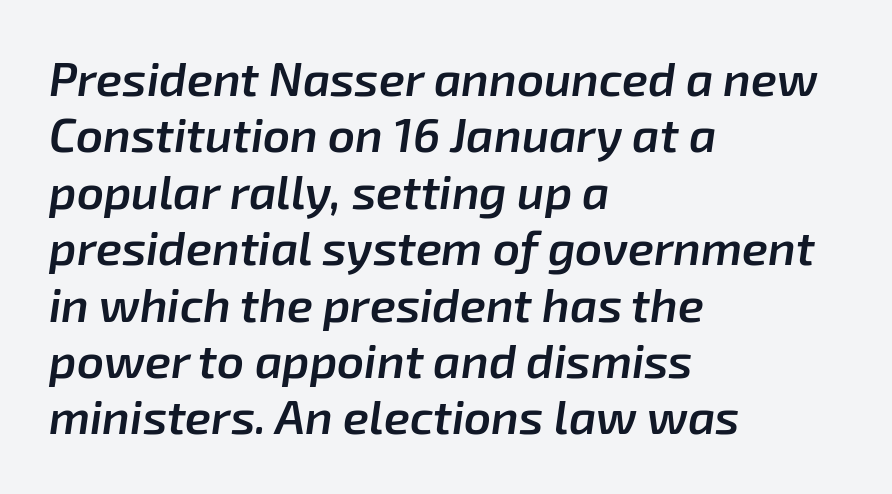
{"italic": "yes", "lean": "right", "slant_degrees": 8, "bold": "semi", "weight": "semibold", "width": "normal", "stroke_contrast": "low", "x_height": "medium", "monospaced": "no", "underline": "no", "align": "left", "line_spacing_ratio": 1.2, "letter_spacing": "normal", "letter_spacing_em": 0.0, "glyph_px": 47}
